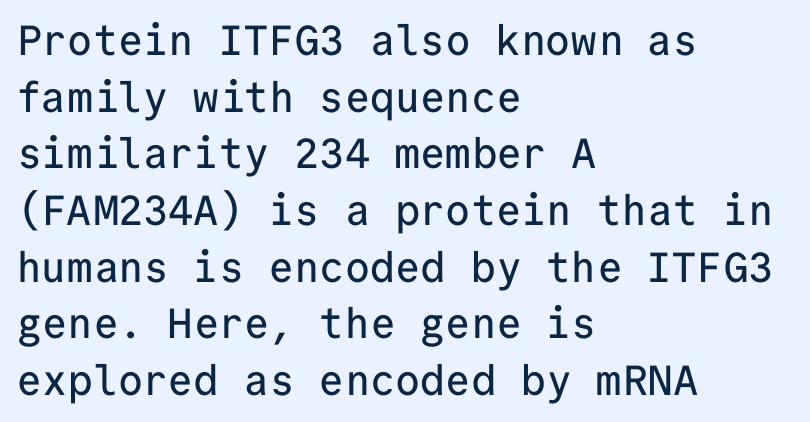
Layout note: lines flush left. Fixed-width glyphs throughout — classic coding-font behaviour. Vertical strokes here are truly vertical. The line-height multiplier appears to be the usual default. Nothing unusual about the tracking: characters are spaced as the font intends. The glyphs in this specimen are sans serif.
